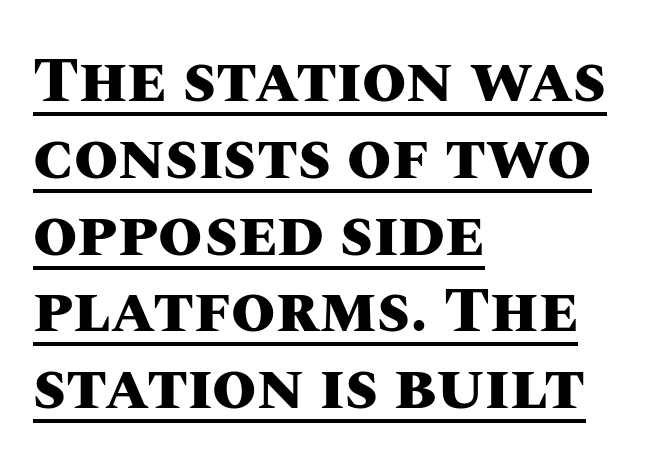
{"italic": "no", "bold": "yes", "weight": "heavy", "width": "normal", "stroke_contrast": "medium", "x_height": "large", "monospaced": "no", "underline": "yes", "align": "left", "line_spacing_ratio": 1.2, "letter_spacing": "normal", "letter_spacing_em": 0.0, "glyph_px": 64}
